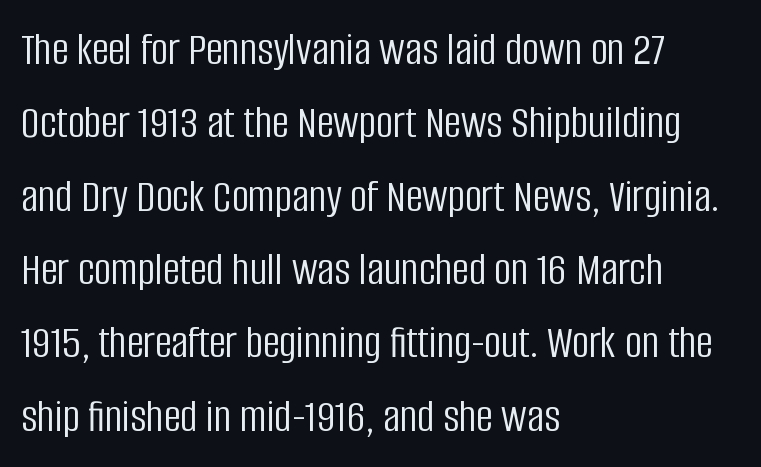
This sample has the flowing, uneven cadence of proportional lettering. A normal amount of white space separates one row of letters from the next. Classification — sans serif. What stands out about the letter spacing? Nothing — it is the standard amount.
